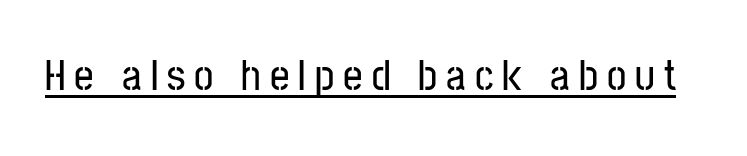
Decoration check: the copy is underlined. What stands out about the letter spacing? Its width — letters are far apart. The text was rendered using a sans face with plain stroke endings. When letters stand straight like this, we call the style roman or upright.
